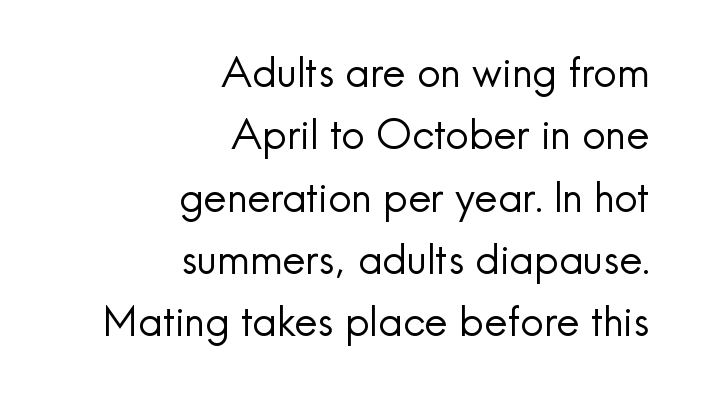
The image shows 41 px regular-weight sans-serif type, upright; set right-aligned, normal line spacing (1.52x), normal letter spacing, not underlined; a small x-height.
